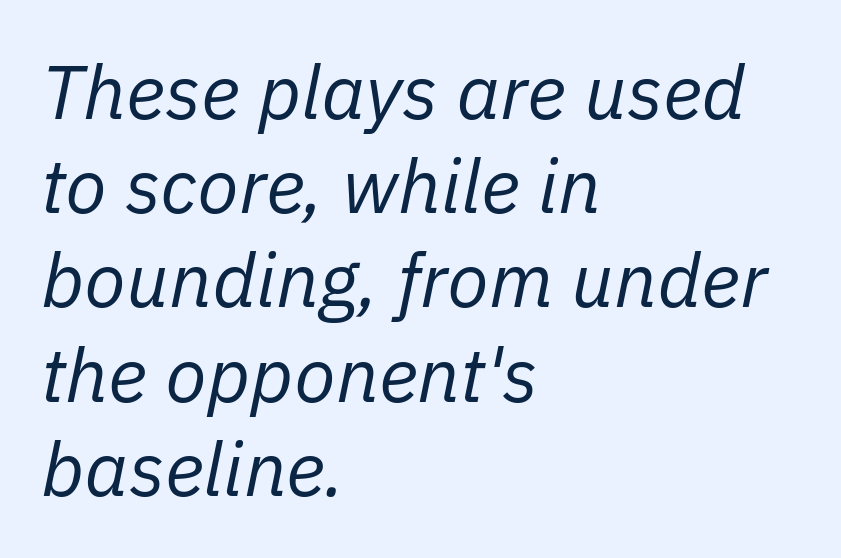
Q: Is the text bold? A: No.
Q: Is the text italic (slanted)? A: Yes, it leans right by about 11 degrees.
Q: Is the text underlined? A: No.
Q: How is the paragraph aligned? A: Left-aligned.
Q: Is the spacing between letters normal or unusually wide? A: Normal.
Q: Width (condensed, normal, or wide)? A: Normal.
Q: Stroke contrast? A: Low.
Q: x-height? A: Medium.
Q: Monospaced? A: No.
